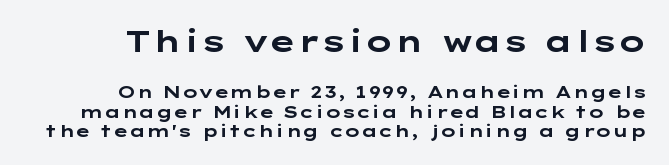
This rendering leaves character spacing at its baseline value. Typesetter's note — upper block bumped up in size, lower block left smaller. Examine the stroke ends and you'll find no serifs. Caption: bold face, heavy strokes.
